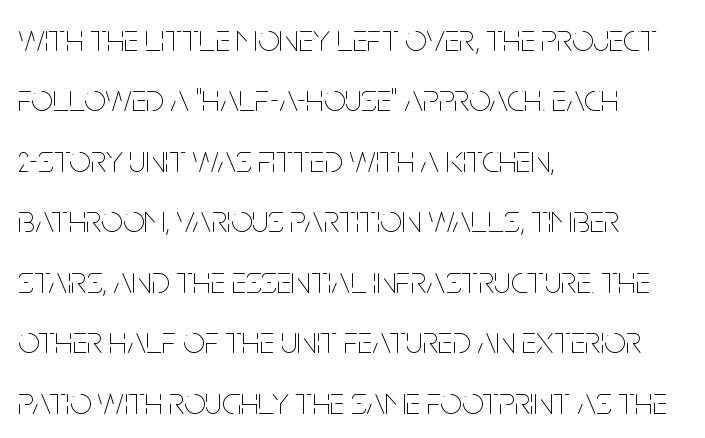
The image shows 38 px thin, condensed type, upright; set left-aligned, normal line spacing (1.59x), normal letter spacing, not underlined; low stroke contrast and a large x-height.
